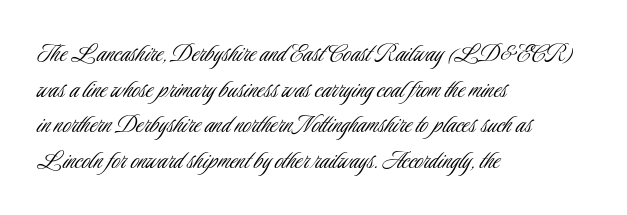
{"serif": "no", "bold": "no", "weight": "light", "width": "condensed", "stroke_contrast": "low", "x_height": "small", "monospaced": "no", "underline": "no", "align": "left", "line_spacing": "normal", "line_spacing_ratio": 1.27, "letter_spacing": "normal", "letter_spacing_em": 0.0, "glyph_px": 28}
